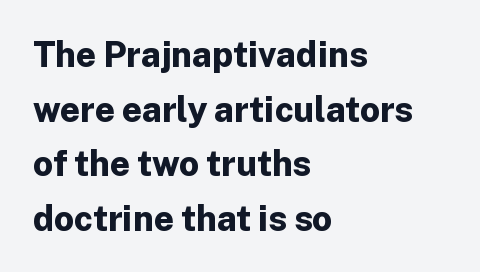
{"serif": "no", "italic": "no", "bold": "yes", "weight": "bold", "width": "normal", "stroke_contrast": "low", "x_height": "medium", "monospaced": "no", "underline": "no", "align": "left", "line_spacing": "normal", "line_spacing_ratio": 1.56, "letter_spacing": "normal", "letter_spacing_em": 0.0, "glyph_px": 35}
